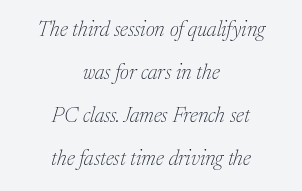
The image shows 21 px text type, italic (leaning right); set centered, loose line spacing (2.04x), normal letter spacing, not underlined.
